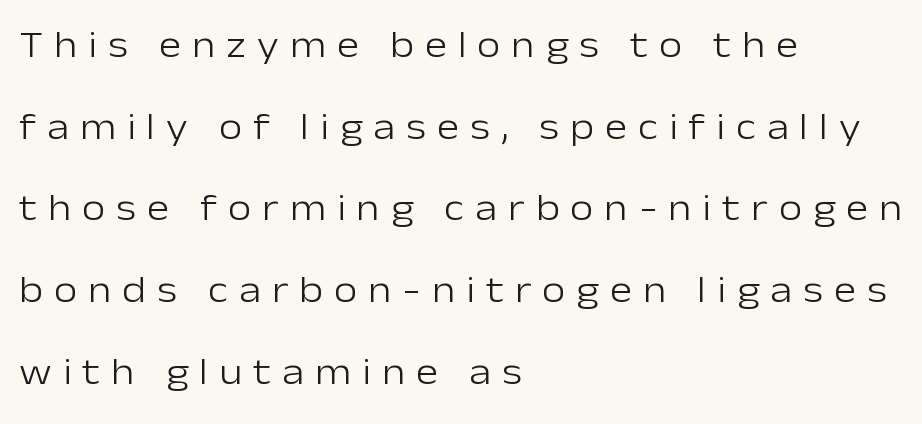
Every stem runs plumb, perpendicular to the baseline. These lines are composed in type without serifs. Is there much room between lines? Yes — plenty of vertical air separates them. No letter is thick-stroked: the sample isn't bold.
